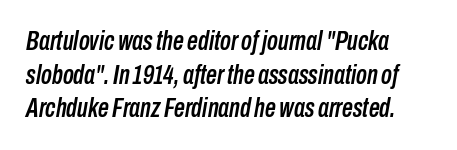
{"italic": "yes", "lean": "right", "slant_degrees": 10, "underline": "no", "align": "left", "line_spacing": "normal", "line_spacing_ratio": 1.25, "letter_spacing": "normal", "letter_spacing_em": 0.0, "glyph_px": 27}
